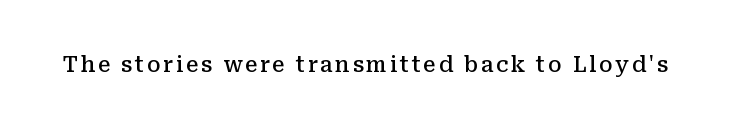
Its strokes are somewhat broadened, the hallmark of semibold type. The lettering holds an erect, upright posture throughout. The zone under the glyphs is completely vacant.
